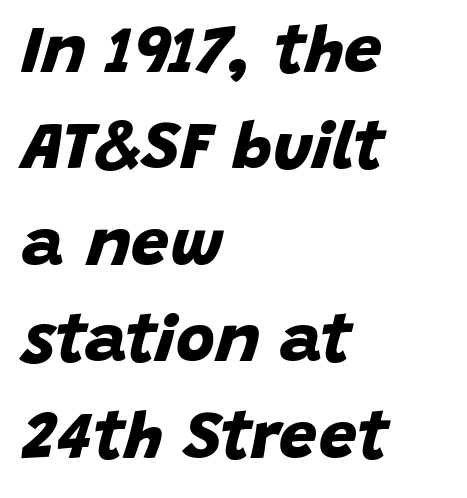
Nope, no serifs anywhere on these letters. Each line starts at the same left margin while the right side varies. Honestly, the row spacing looks completely unremarkable. Default kerning and tracking; the words read as compact shapes. Each letter keeps its own natural width here, so spacing adapts to shape.
